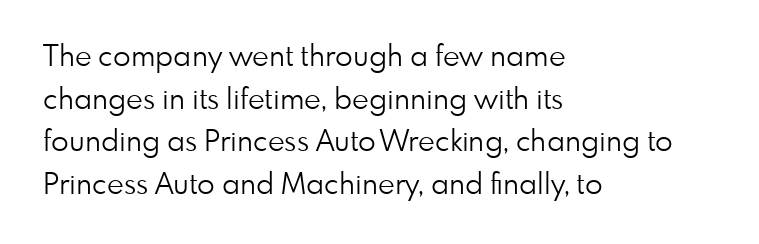
The image shows 29 px light sans-serif type, upright; set left-aligned, normal line spacing (1.47x), normal letter spacing, not underlined; low stroke contrast and a small x-height.
